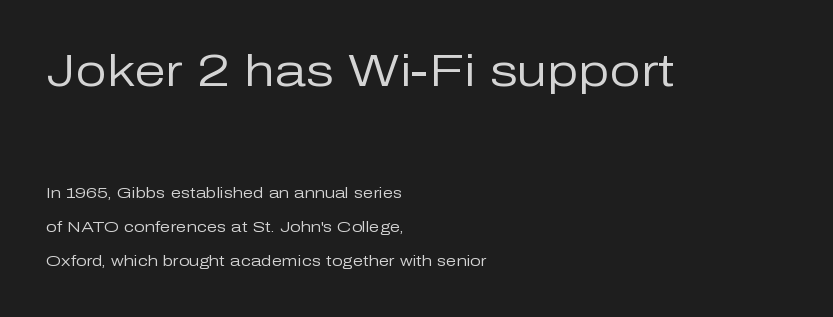
Q: Is the text bold? A: No.
Q: Is the text italic (slanted)? A: No, it is upright.
Q: Is the typeface a serif or a sans-serif typeface? A: Sans-serif.
Q: Is the text underlined? A: No.
Q: How is the paragraph aligned? A: Left-aligned.
Q: Is the spacing between letters normal or unusually wide? A: Normal.
Q: Is the spacing between lines tight, normal or loose? A: Loose.
Q: Which block of text is set in a larger size, the first (top) or the second (bottom)? A: The first (top) one.
Q: Width (condensed, normal, or wide)? A: Normal.
Q: Stroke contrast? A: Low.
Q: x-height? A: Medium.
Q: Monospaced? A: No.
